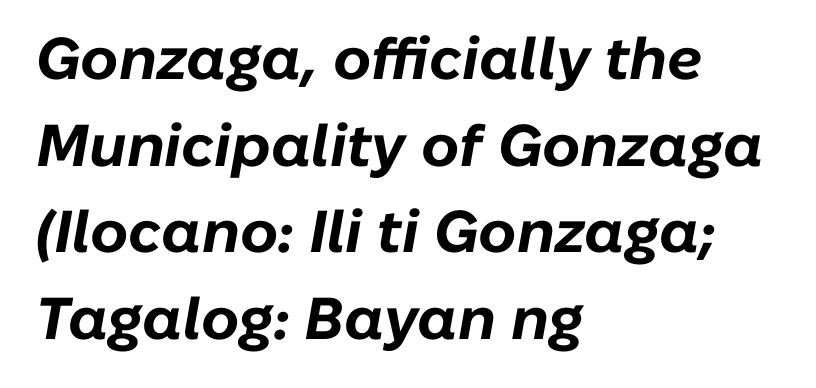
Q: Is the text bold? A: Yes.
Q: Is the text italic (slanted)? A: Yes, it leans right by about 10 degrees.
Q: Is the text underlined? A: No.
Q: How is the paragraph aligned? A: Left-aligned.
Q: Is the spacing between letters normal or unusually wide? A: Normal.
Q: Is the spacing between lines tight, normal or loose? A: Normal.
Q: Width (condensed, normal, or wide)? A: Normal.
Q: Stroke contrast? A: Low.
Q: x-height? A: Medium.
Q: Monospaced? A: No.
